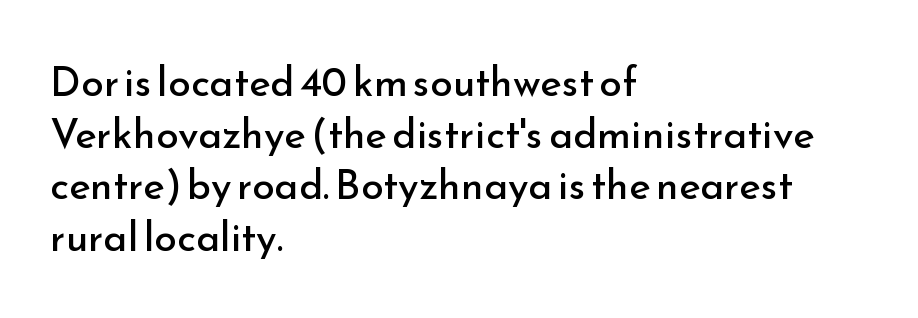
Leading: standard. A typesetter would call this zero additional tracking. A typesetter would mark this as roman, not italic. Compared with a centered layout, this one pins lines to the left instead. The words here are not underlined.
